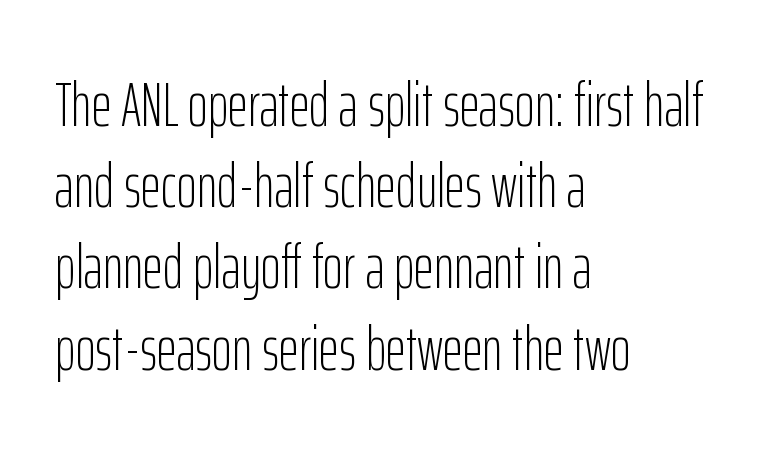
The image shows 62 px light, condensed sans-serif type, upright; set left-aligned, normal line spacing (1.31x), normal letter spacing, not underlined; low stroke contrast and a medium x-height.
